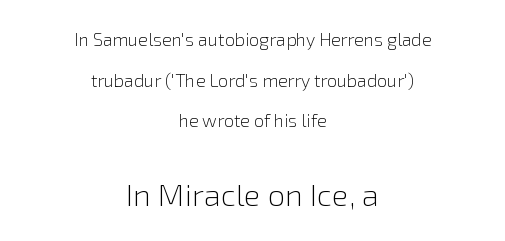
Q: Is the text bold? A: No.
Q: Is the text italic (slanted)? A: No, it is upright.
Q: Is the typeface a serif or a sans-serif typeface? A: Sans-serif.
Q: Is the text underlined? A: No.
Q: How is the paragraph aligned? A: Centered.
Q: Is the spacing between letters normal or unusually wide? A: Normal.
Q: Is the spacing between lines tight, normal or loose? A: Loose.
Q: Which block of text is set in a larger size, the first (top) or the second (bottom)? A: The second (bottom) one.
Q: Width (condensed, normal, or wide)? A: Normal.
Q: Stroke contrast? A: Low.
Q: x-height? A: Medium.
Q: Monospaced? A: No.
